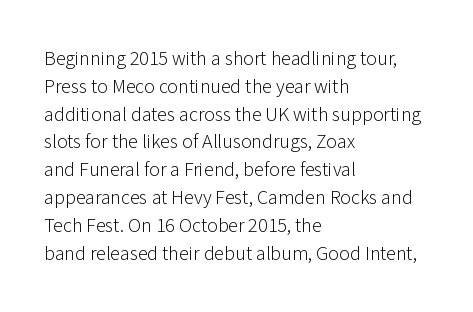
Nothing heavy about these letters — not bold at all. Compared with a centered layout, this one pins lines to the left instead. Spacing between characters is what you'd get straight out of the box. Posture: vertical. Anything drawn beneath the words? Only blank space.
